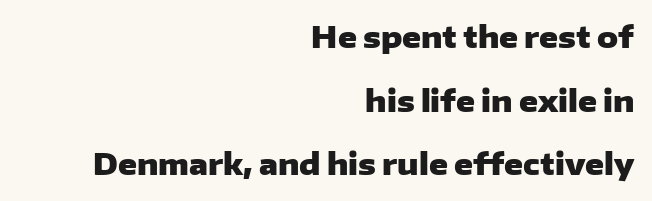
The image shows 29 px heavy, wide sans-serif type, upright; set right-aligned, loose line spacing (2.19x), normal letter spacing, not underlined; low stroke contrast and a medium x-height.
